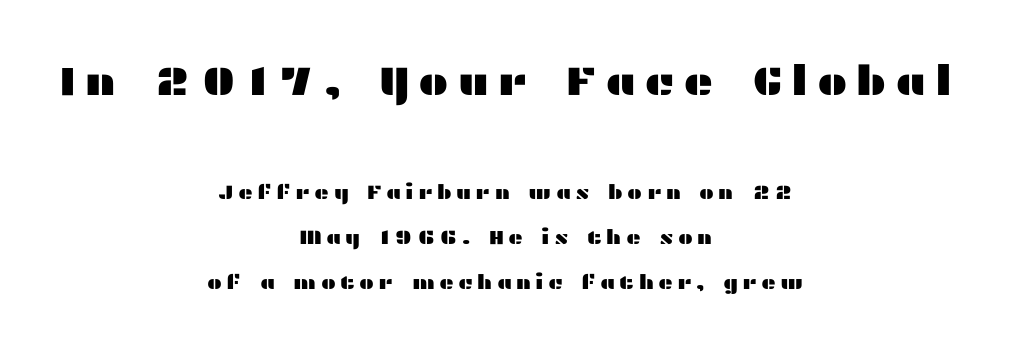
The image shows 41 px wide sans-serif type, upright; set centered, loose line spacing (2.25x), unusually wide letter spacing (+0.21 em), not underlined; the first (top) block is 2.05x larger; medium stroke contrast and a medium x-height.
